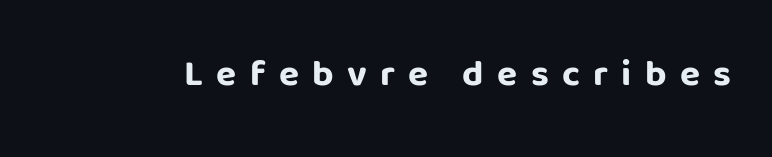
The image shows 37 px bold sans-serif type, upright; set unusually wide letter spacing (+0.36 em), not underlined; low stroke contrast and a large x-height.
